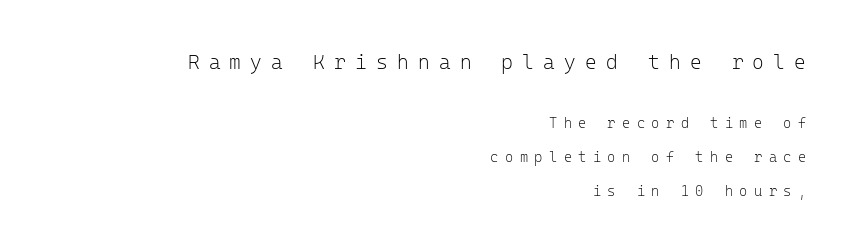
The image shows 20 px text type, upright; set right-aligned, loose line spacing (2.44x), unusually wide letter spacing (+0.46 em), not underlined; the first (top) block is 1.43x larger.
